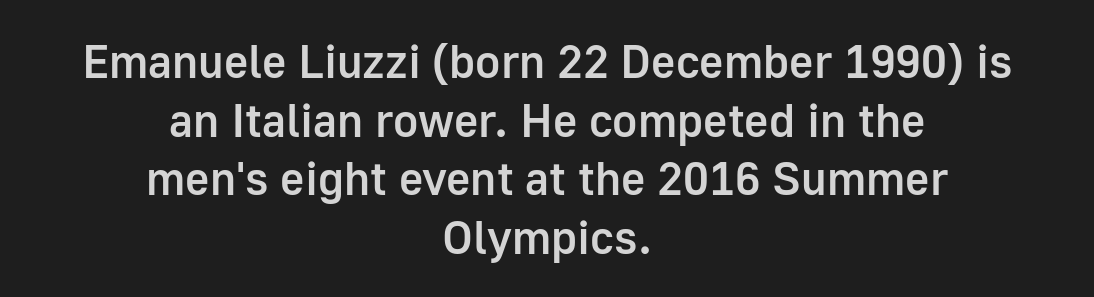
Q: Is the text bold? A: Semi-bold.
Q: Is the text italic (slanted)? A: No, it is upright.
Q: Is the typeface a serif or a sans-serif typeface? A: Sans-serif.
Q: Is the text underlined? A: No.
Q: How is the paragraph aligned? A: Centered.
Q: Is the spacing between letters normal or unusually wide? A: Normal.
Q: Is the spacing between lines tight, normal or loose? A: Normal.
Q: Width (condensed, normal, or wide)? A: Normal.
Q: Stroke contrast? A: Low.
Q: x-height? A: Medium.
Q: Monospaced? A: No.
